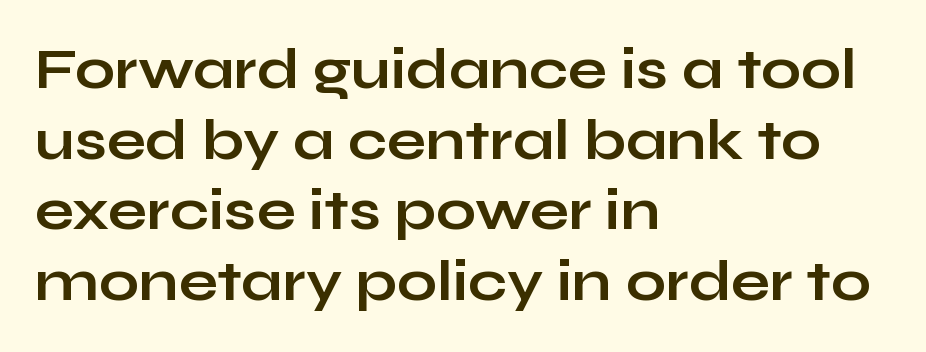
{"serif": "no", "italic": "no", "bold": "yes", "weight": "bold", "width": "wide", "stroke_contrast": "low", "x_height": "medium", "monospaced": "no", "underline": "no", "align": "left", "line_spacing_ratio": 1.24, "letter_spacing": "normal", "letter_spacing_em": 0.0, "glyph_px": 57}
